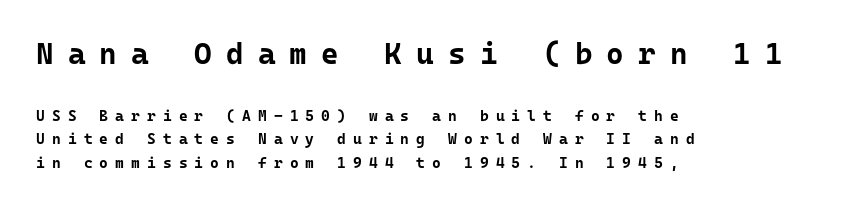
{"serif": "no", "italic": "no", "bold": "yes", "weight": "bold", "width": "normal", "stroke_contrast": "low", "x_height": "medium", "underline": "no", "align": "left", "line_spacing": "normal", "line_spacing_ratio": 1.56, "letter_spacing": "wide", "letter_spacing_em": 0.47, "larger_block": "first", "size_ratio": 2.0, "glyph_px": 30}
